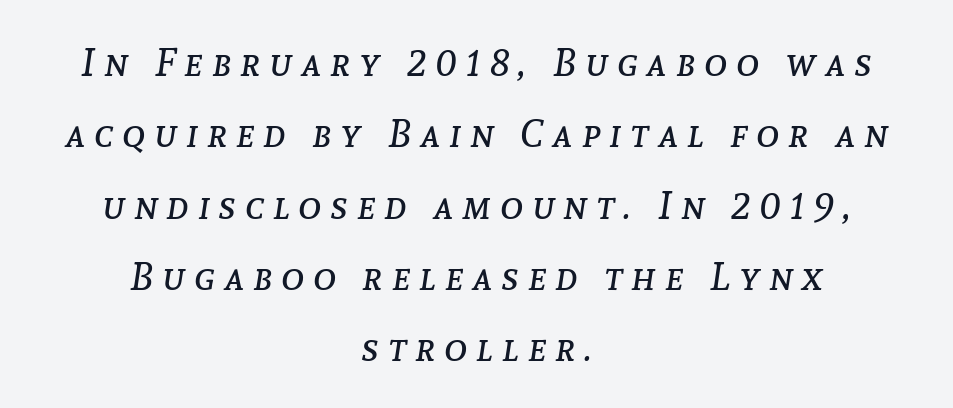
Q: Is the text bold? A: No.
Q: Is the text italic (slanted)? A: Yes, it leans right by about 8 degrees.
Q: Is the text underlined? A: No.
Q: How is the paragraph aligned? A: Centered.
Q: Is the spacing between letters normal or unusually wide? A: Unusually wide.
Q: Width (condensed, normal, or wide)? A: Normal.
Q: Stroke contrast? A: Low.
Q: x-height? A: Medium.
Q: Monospaced? A: No.
